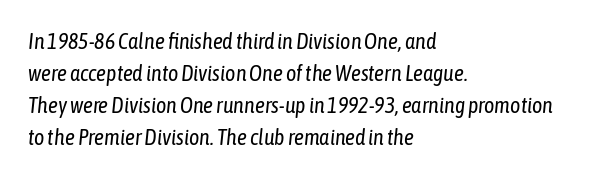
The image shows 22 px text type, italic (leaning right); set left-aligned, normal line spacing (1.46x), normal letter spacing, not underlined.
